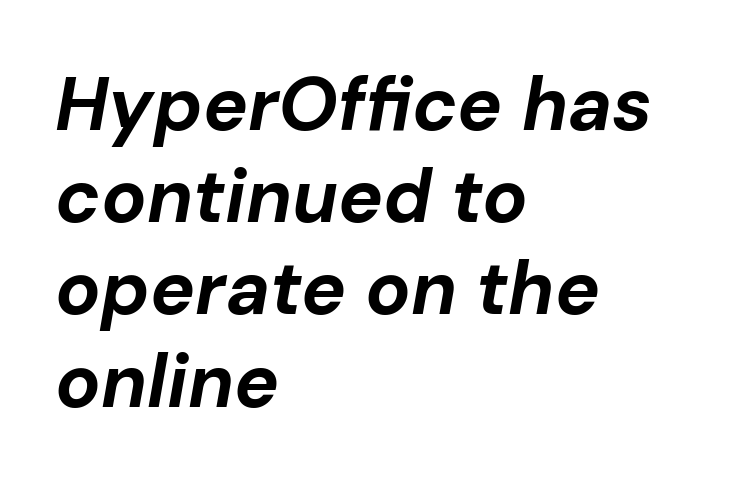
The image shows 75 px bold type, italic (leaning right); set left-aligned, line spacing 1.23x, normal letter spacing, not underlined; low stroke contrast and a medium x-height.
